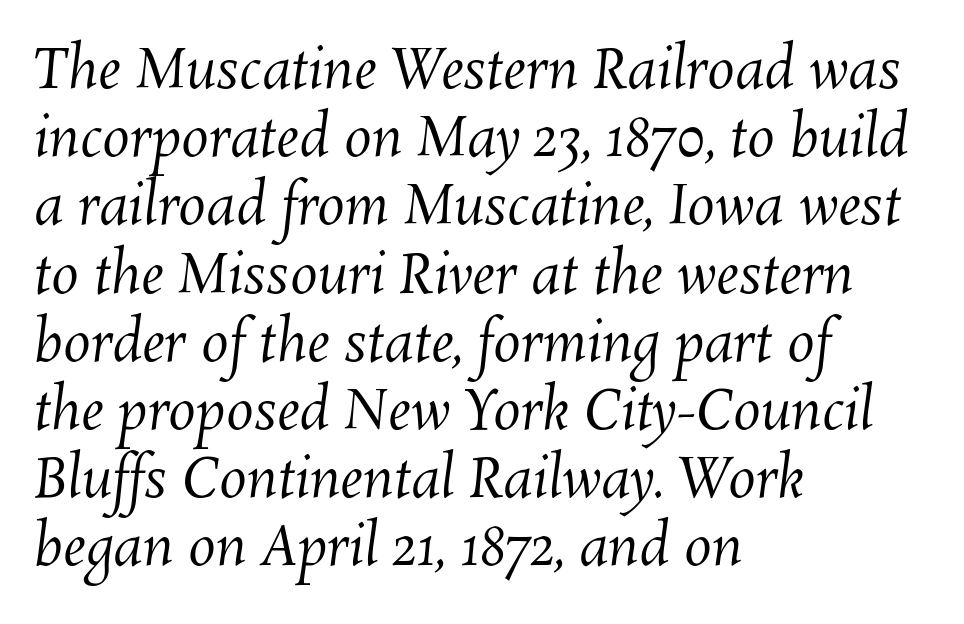
Weight: not bold — regular or lighter. These lines are rendered in a variable-pitch font. Only glyphs here, with clear space below each row. Compared with a centered layout, this one pins lines to the left instead. Nobody touched the tracking dial on this one.
